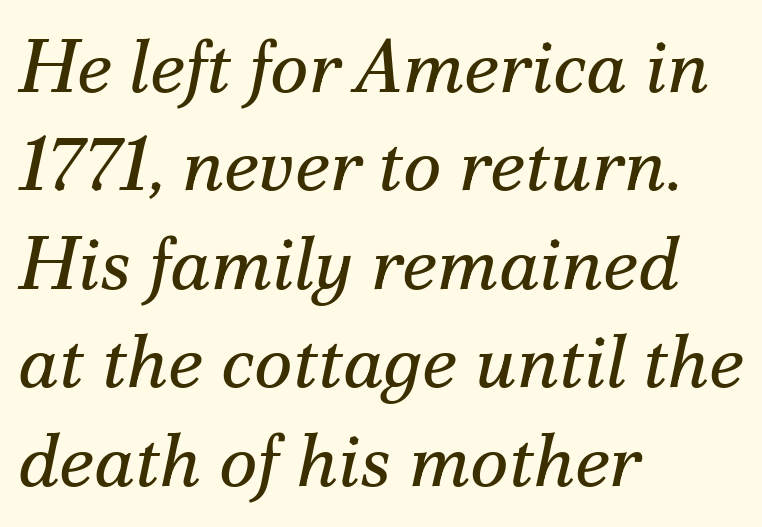
Q: Is the text bold? A: No.
Q: Is the text italic (slanted)? A: Yes, it leans right by about 12 degrees.
Q: Is the typeface a serif or a sans-serif typeface? A: Serif.
Q: Is the text underlined? A: No.
Q: How is the paragraph aligned? A: Left-aligned.
Q: Is the spacing between letters normal or unusually wide? A: Normal.
Q: Is the spacing between lines tight, normal or loose? A: Normal.
Q: Width (condensed, normal, or wide)? A: Normal.
Q: Stroke contrast? A: Medium.
Q: x-height? A: Small.
Q: Monospaced? A: No.
